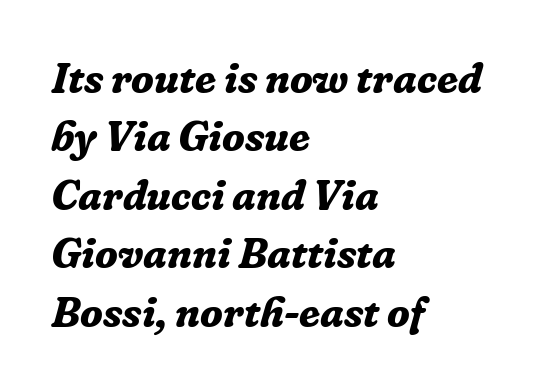
The image shows 42 px bold serif type, italic (leaning right); set left-aligned, normal line spacing (1.39x), normal letter spacing, not underlined; low stroke contrast and a medium x-height.
